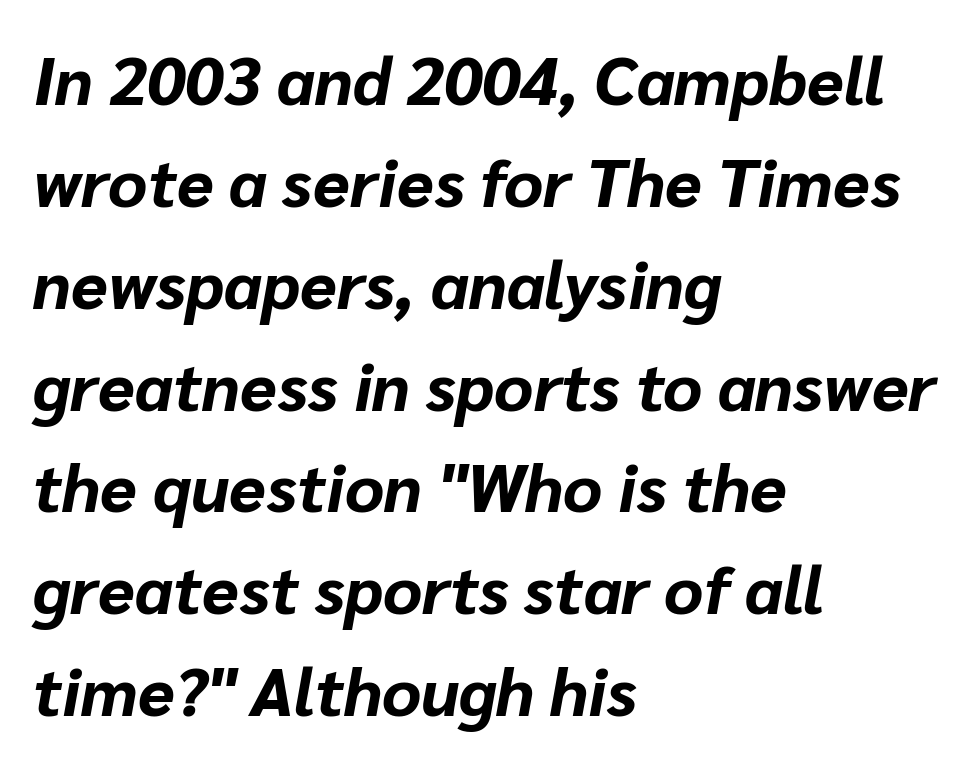
The image shows 67 px bold type, italic (leaning right); set left-aligned, normal line spacing (1.52x), normal letter spacing, not underlined; low stroke contrast and a medium x-height.
